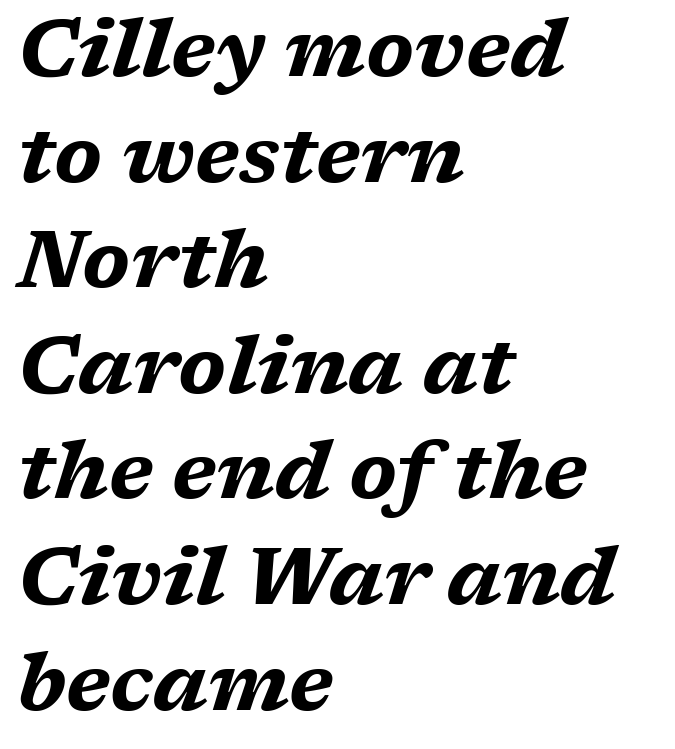
Q: Is the text bold? A: Yes.
Q: Is the text italic (slanted)? A: Yes, it leans right by about 17 degrees.
Q: Is the text underlined? A: No.
Q: How is the paragraph aligned? A: Left-aligned.
Q: Is the spacing between letters normal or unusually wide? A: Normal.
Q: Is the spacing between lines tight, normal or loose? A: Normal.
Q: Width (condensed, normal, or wide)? A: Wide.
Q: Stroke contrast? A: Medium.
Q: x-height? A: Medium.
Q: Monospaced? A: No.
